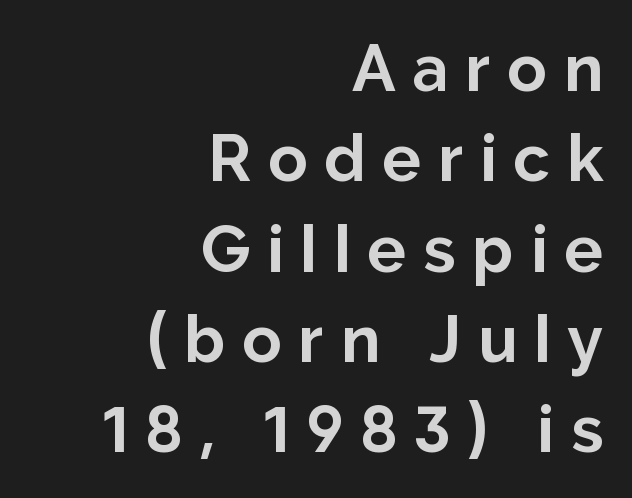
The image shows 65 px bold sans-serif type, upright; set right-aligned, normal line spacing (1.39x), unusually wide letter spacing (+0.26 em), not underlined; low stroke contrast and a medium x-height.
